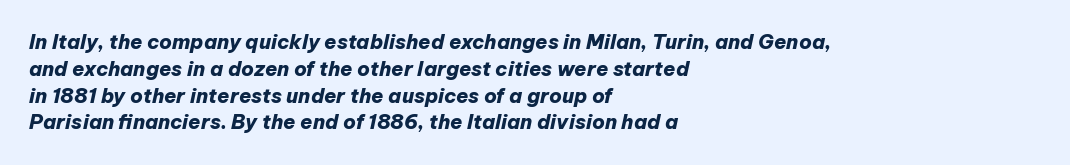
The tracking reads as untouched default to a designer's eye. It's the slanting kind of type. The leading is moderate, giving the passage an even texture. Anything drawn beneath the words? Only blank space.
